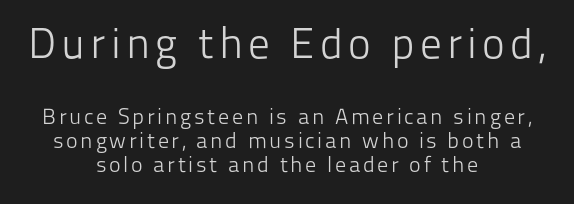
{"serif": "no", "italic": "no", "bold": "no", "weight": "light", "width": "normal", "stroke_contrast": "low", "x_height": "medium", "monospaced": "no", "underline": "no", "align": "center", "line_spacing": "tight", "line_spacing_ratio": 1.1, "larger_block": "first", "size_ratio": 1.95, "glyph_px": 43}
